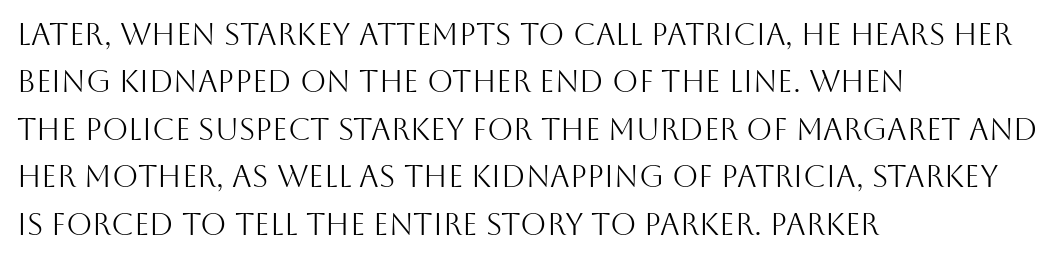
{"serif": "no", "italic": "no", "bold": "no", "weight": "light", "width": "normal", "stroke_contrast": "medium", "x_height": "large", "monospaced": "no", "underline": "no", "align": "left", "line_spacing": "normal", "line_spacing_ratio": 1.58, "letter_spacing": "normal", "letter_spacing_em": 0.0, "glyph_px": 30}
